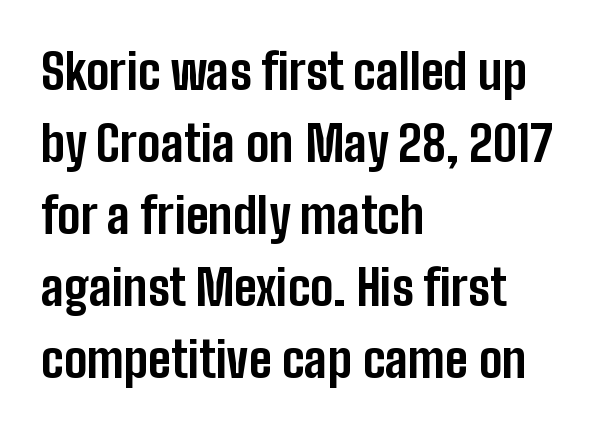
Q: Is the text bold? A: Yes.
Q: Is the text italic (slanted)? A: No, it is upright.
Q: Is the typeface a serif or a sans-serif typeface? A: Sans-serif.
Q: Is the text underlined? A: No.
Q: How is the paragraph aligned? A: Left-aligned.
Q: Is the spacing between letters normal or unusually wide? A: Normal.
Q: Is the spacing between lines tight, normal or loose? A: Normal.
Q: Width (condensed, normal, or wide)? A: Condensed.
Q: Stroke contrast? A: Low.
Q: x-height? A: Medium.
Q: Monospaced? A: No.
